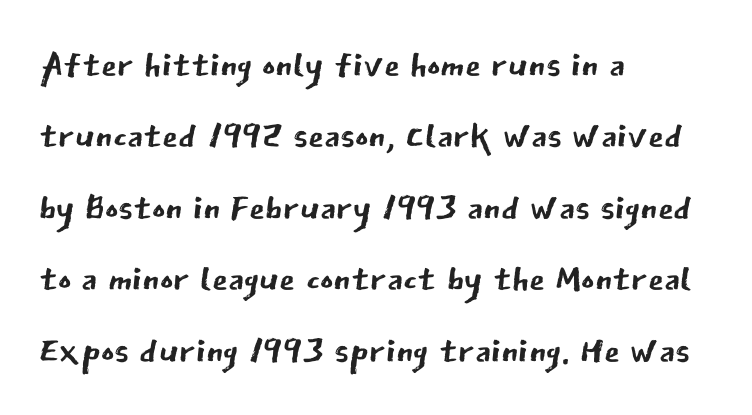
Q: Is the text bold? A: No.
Q: Is the text italic (slanted)? A: No, it is upright.
Q: Is the typeface a serif or a sans-serif typeface? A: Sans-serif.
Q: Is the text underlined? A: No.
Q: How is the paragraph aligned? A: Left-aligned.
Q: Is the spacing between letters normal or unusually wide? A: Normal.
Q: Is the spacing between lines tight, normal or loose? A: Normal.
Q: Width (condensed, normal, or wide)? A: Normal.
Q: Stroke contrast? A: Low.
Q: x-height? A: Medium.
Q: Monospaced? A: No.
